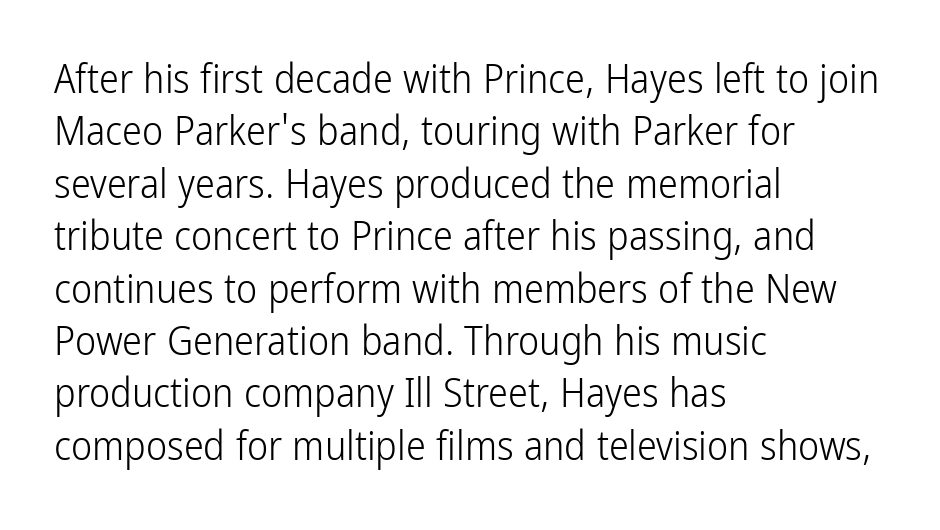
The image shows 40 px light, condensed sans-serif type, upright; set left-aligned, normal line spacing (1.31x), normal letter spacing, not underlined; low stroke contrast and a medium x-height.
